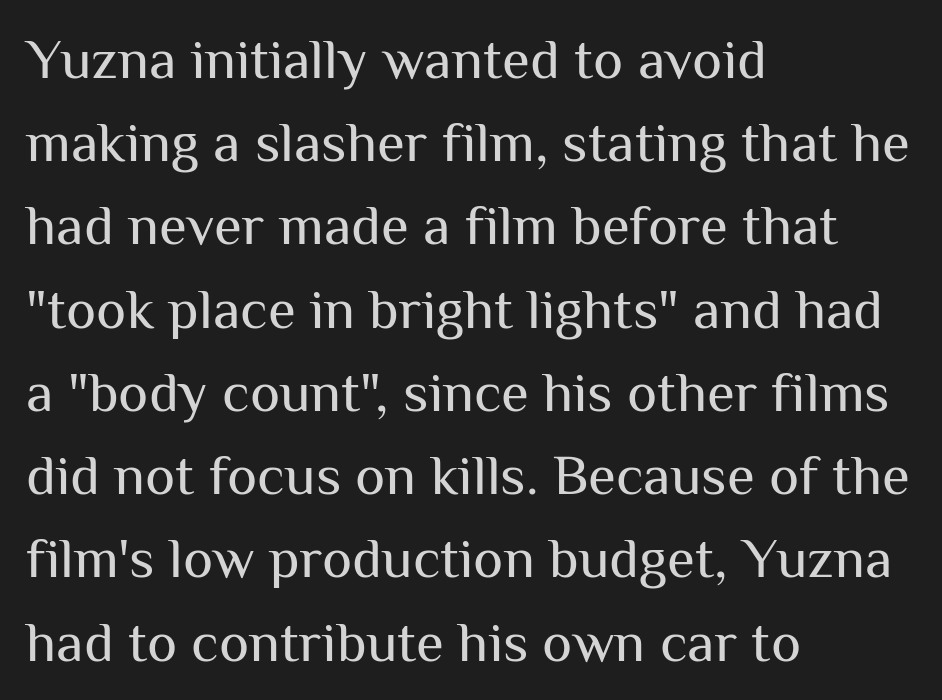
Q: Is the text bold? A: No.
Q: Is the text italic (slanted)? A: No, it is upright.
Q: Is the typeface a serif or a sans-serif typeface? A: Sans-serif.
Q: Is the text underlined? A: No.
Q: How is the paragraph aligned? A: Left-aligned.
Q: Is the spacing between letters normal or unusually wide? A: Normal.
Q: Is the spacing between lines tight, normal or loose? A: Normal.
Q: Width (condensed, normal, or wide)? A: Normal.
Q: Stroke contrast? A: Medium.
Q: x-height? A: Medium.
Q: Monospaced? A: No.
